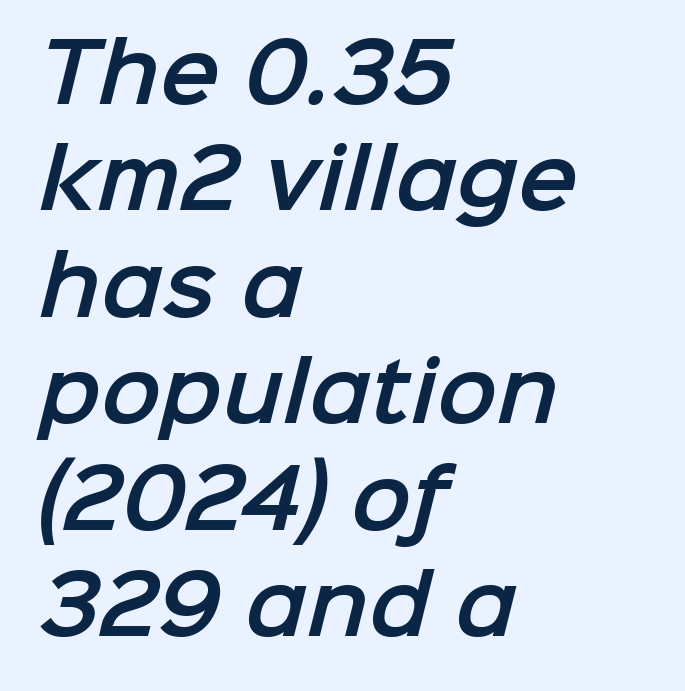
The image shows 80 px sans-serif type; set left-aligned, normal line spacing (1.33x), normal letter spacing, not underlined; low stroke contrast and a medium x-height.
